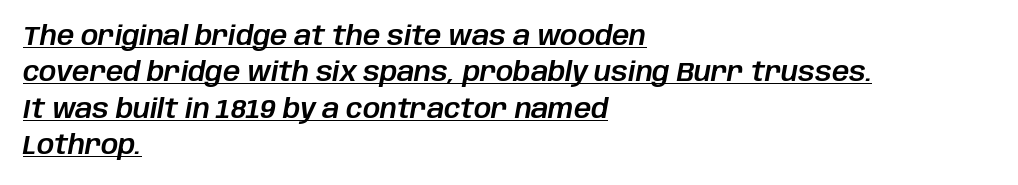
The axis of the letterforms is tilted away from vertical. A typesetter would call this zero additional tracking. The setting favours the left margin, as ordinary paragraphs usually do. Underline: present.
